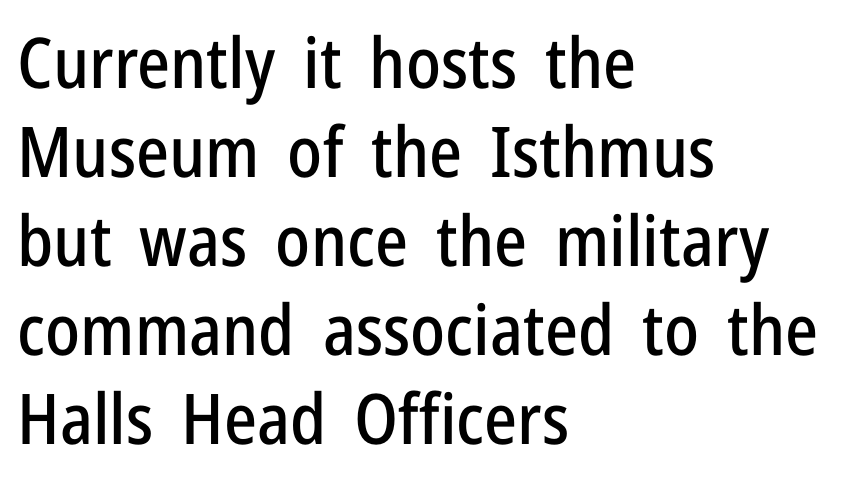
{"serif": "no", "italic": "no", "width": "condensed", "stroke_contrast": "low", "x_height": "medium", "monospaced": "no", "underline": "no", "align": "left", "line_spacing": "normal", "line_spacing_ratio": 1.27, "letter_spacing": "normal", "letter_spacing_em": 0.0, "glyph_px": 70}
